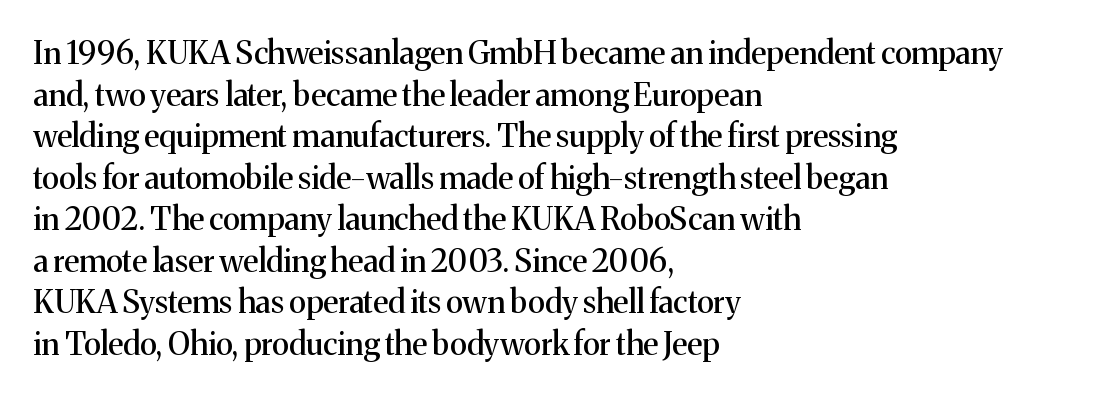
How would I describe the line gaps? Plain and ordinary. You can tell from the footed stems that serif type was used. Ordinary non-slanted type is in use. Is the letter spacing exaggerated? No — it looks like the ordinary default.
